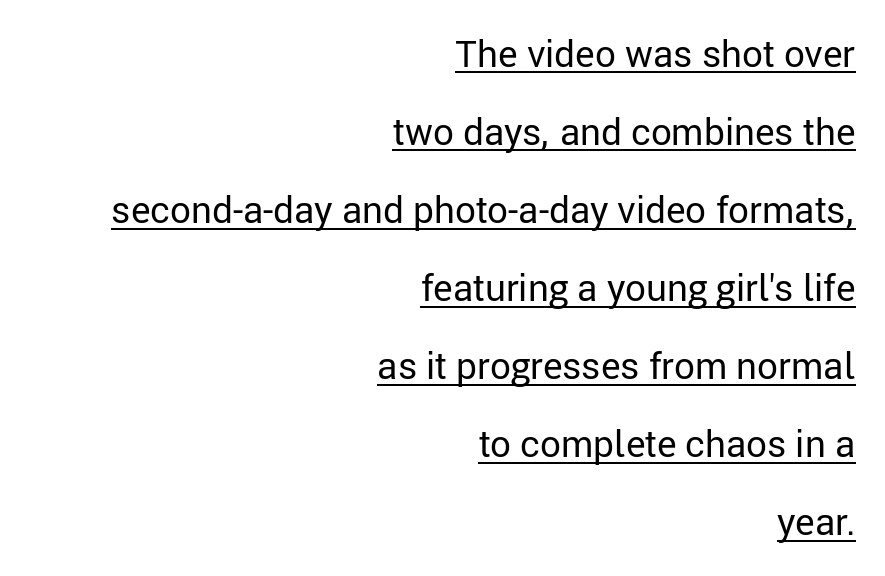
{"serif": "no", "italic": "no", "bold": "no", "weight": "regular", "width": "normal", "stroke_contrast": "low", "x_height": "medium", "monospaced": "no", "underline": "yes", "align": "right", "line_spacing": "loose", "line_spacing_ratio": 2.11, "letter_spacing": "normal", "letter_spacing_em": 0.0, "glyph_px": 37}
